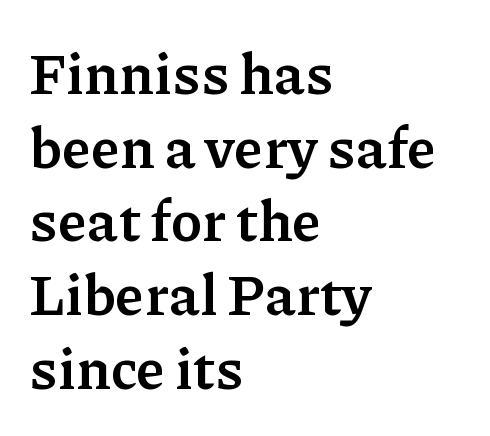
Stroke thickness is high; the sample reads as a true bold. The text block is weighted toward the left margin, trailing off unevenly rightward. Examine the stroke ends and you'll spot serifs. Nobody drew a line under any word here. This rendering leaves character spacing at its baseline value. A typesetter would call this proportional, since set widths differ per character.
